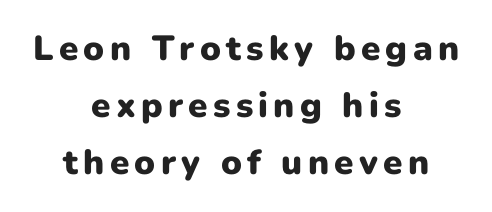
Q: Is the text bold? A: Yes.
Q: Is the text italic (slanted)? A: No, it is upright.
Q: Is the typeface a serif or a sans-serif typeface? A: Sans-serif.
Q: Is the text underlined? A: No.
Q: How is the paragraph aligned? A: Centered.
Q: Is the spacing between lines tight, normal or loose? A: Normal.
Q: Width (condensed, normal, or wide)? A: Normal.
Q: Stroke contrast? A: Low.
Q: x-height? A: Medium.
Q: Monospaced? A: No.
